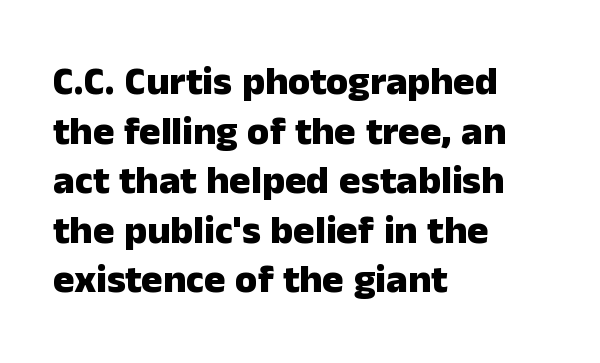
The foot of each line stays bare and open. Style check: upright. A dark, heavy texture on the line: the type is bold. Short and long lines alike share a common starting point at left.
